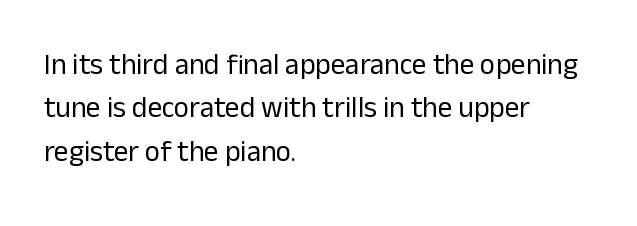
Descender tails drop into unmarked territory. This sample uses an upright cut, with every glyph sitting square on the baseline. These lines keep a tight, regular rhythm from letter to letter. Left-aligned paragraph, ragged on the right. These glyphs show unthickened strokes, regular width or finer. Check where the strokes stop: nothing finishes them off — pure sans.
